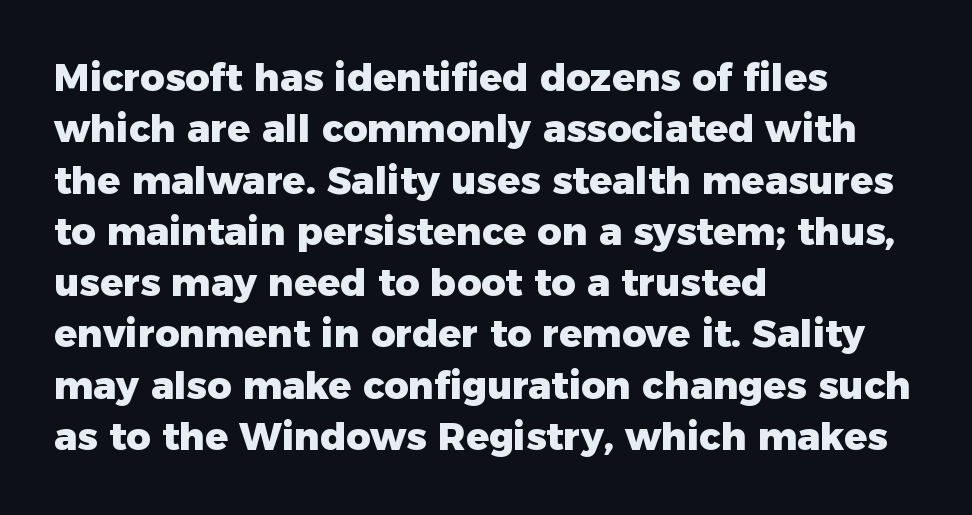
The image shows 38 px heavy sans-serif type, upright; set left-aligned, normal line spacing (1.35x), normal letter spacing, not underlined; low stroke contrast and a medium x-height.
